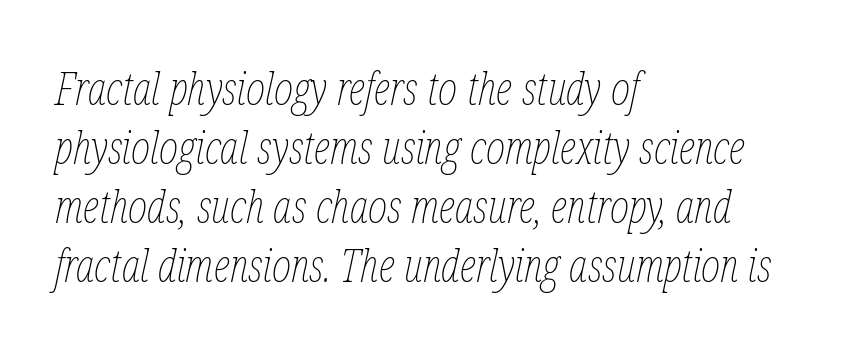
Stems and bowls with no extra thickness — not bold. Is the letter spacing exaggerated? No — it looks like the ordinary default. Line beginnings align vertically; line endings do not. The letters advance in unequal steps, a hallmark of proportional type.
